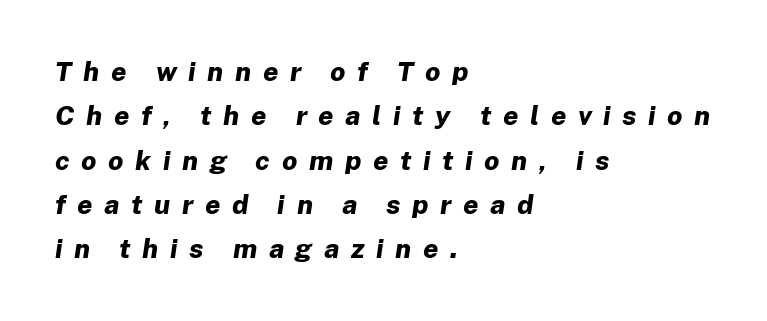
The image shows 27 px bold type, italic (leaning right); set left-aligned, normal line spacing (1.64x), unusually wide letter spacing (+0.43 em), not underlined.
